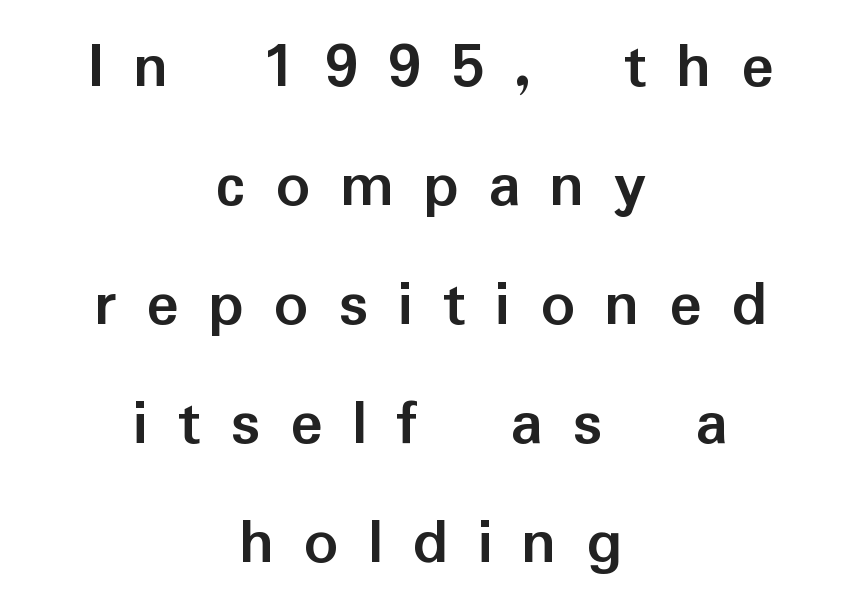
Note the varied advance widths — an 'i' is clearly narrower than an 'm'. Are there feet on the stems? There aren't — it's a sans. The typesetting leans heavy: a genuine bold. A roman cut, with each character standing at attention. The horizontal fit of the characters is loose and conspicuously gappy.
